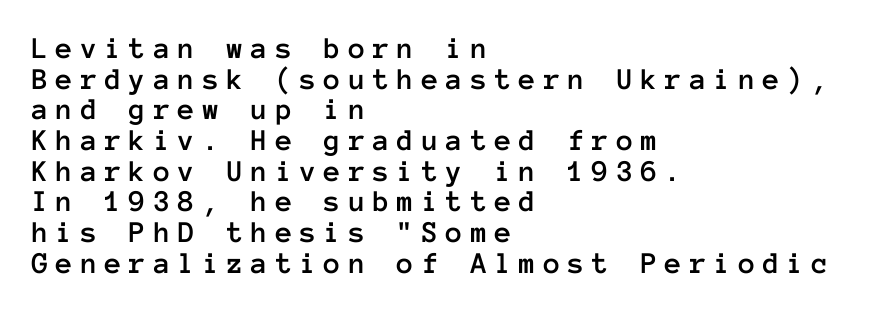
Q: Is the text italic (slanted)? A: No, it is upright.
Q: Is the text underlined? A: No.
Q: How is the paragraph aligned? A: Left-aligned.
Q: Is the spacing between letters normal or unusually wide? A: Unusually wide.
Q: Is the spacing between lines tight, normal or loose? A: Tight.
Q: Width (condensed, normal, or wide)? A: Normal.
Q: Stroke contrast? A: Low.
Q: x-height? A: Medium.
Q: Monospaced? A: Yes.
